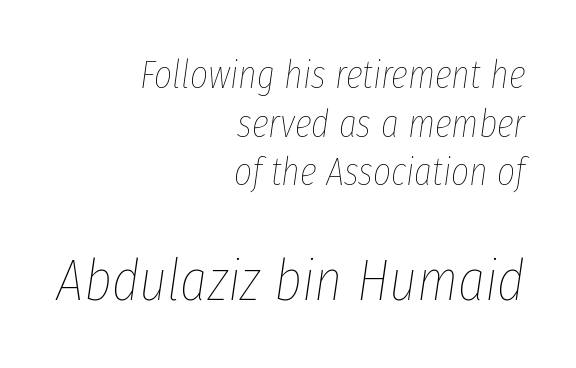
Q: Is the text bold? A: No.
Q: Is the text italic (slanted)? A: Yes, it leans right by about 8 degrees.
Q: Is the text underlined? A: No.
Q: How is the paragraph aligned? A: Right-aligned.
Q: Is the spacing between letters normal or unusually wide? A: Normal.
Q: Is the spacing between lines tight, normal or loose? A: Normal.
Q: Which block of text is set in a larger size, the first (top) or the second (bottom)? A: The second (bottom) one.
Q: Width (condensed, normal, or wide)? A: Condensed.
Q: Stroke contrast? A: Low.
Q: x-height? A: Medium.
Q: Monospaced? A: No.
